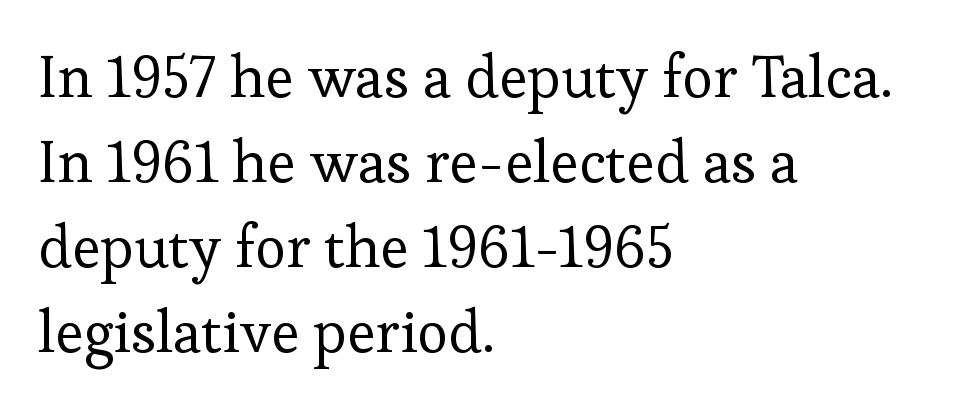
{"serif": "yes", "italic": "no", "bold": "no", "weight": "regular", "width": "normal", "stroke_contrast": "low", "x_height": "medium", "monospaced": "no", "underline": "no", "align": "left", "line_spacing": "normal", "line_spacing_ratio": 1.44, "letter_spacing": "normal", "letter_spacing_em": 0.0, "glyph_px": 59}
